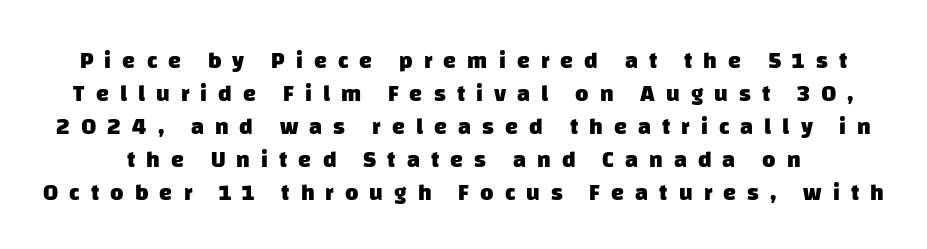
The horizontal fit of the characters is loose and conspicuously gappy. Quick note: interline space is typical. Decoration check: the copy has no underline. The strokes are fattened all the way to bold.
